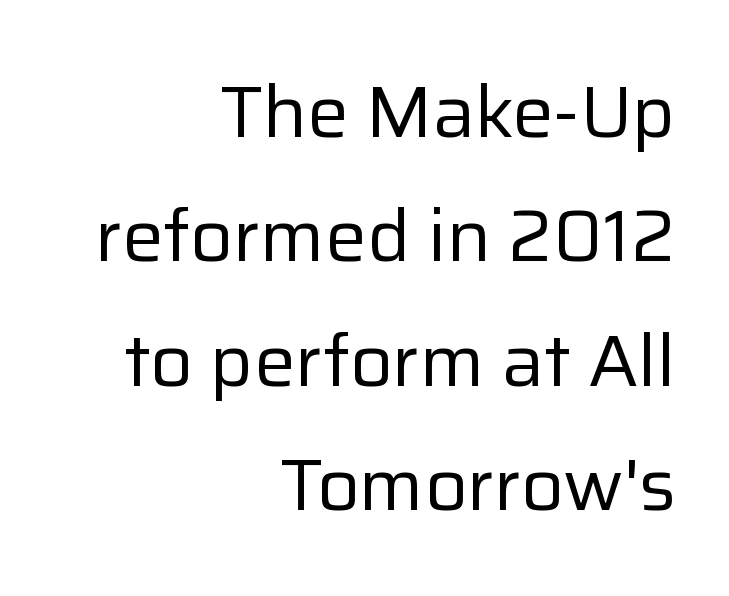
The passage is arranged like a letterhead date or caption credit — flush right. Evenly set lines give the paragraph a standard silhouette. The tracking reads as untouched default to a designer's eye. Do the characters align in a grid? No, the font is proportional.
